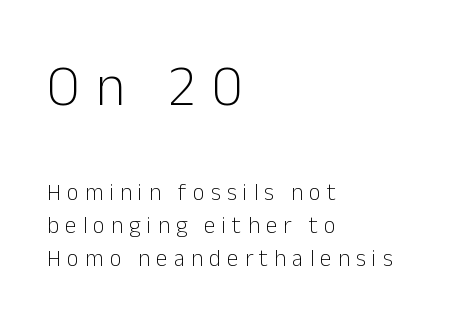
Does extra space separate the letters? Yes, quite a lot of it. The designer gave the opening block more size than the closing block. Ordinary non-slanted type is in use. If you measured baseline to baseline, you'd find a middling distance. Only glyphs here, with clear space below each row. Font category for this specimen: sans-serif.
